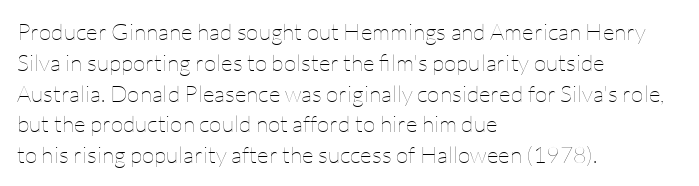
Descenders are the only things crossing below the line. The font sits on the lighter half of the weight spectrum, regular included. Does the copy run flush right? No — it runs flush left. Vertically, the passage feels balanced, rows spaced as you'd expect.
